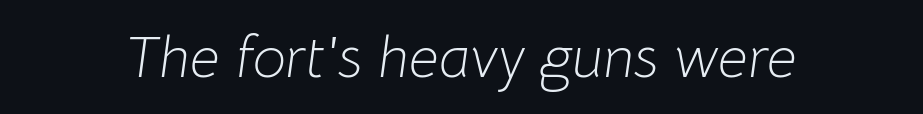
Varying glyph widths throughout — classic text-font behaviour. Is the type slanted? Yes — the strokes lean at a clear angle. Weight: regular or lighter. The space beneath each line is pristine and unruled. The horizontal fit of the characters is conventional and even.
